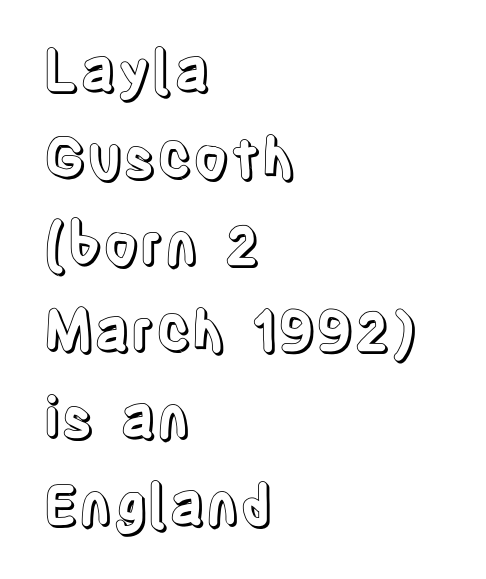
{"italic": "no", "width": "condensed", "x_height": "large", "monospaced": "no", "underline": "no", "align": "left", "line_spacing": "normal", "line_spacing_ratio": 1.55, "letter_spacing": "normal", "letter_spacing_em": 0.0, "glyph_px": 56}
